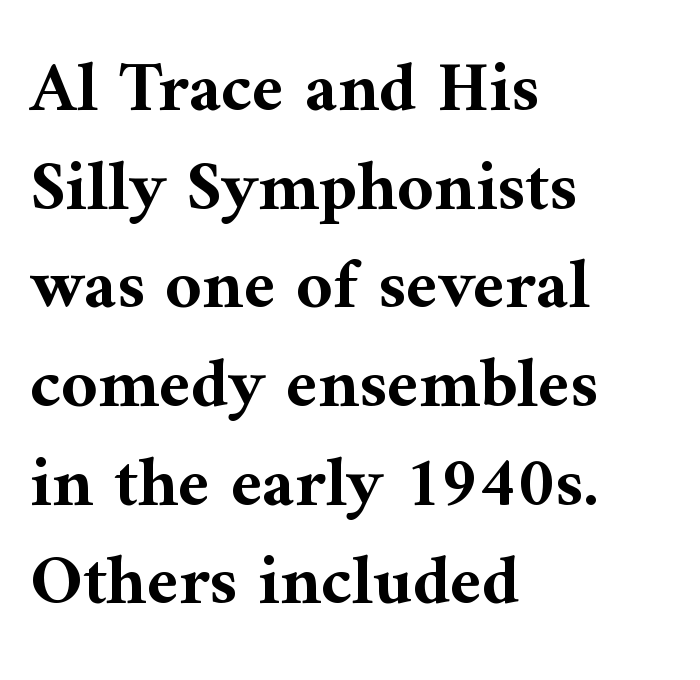
{"serif": "yes", "italic": "no", "bold": "yes", "weight": "bold", "width": "normal", "stroke_contrast": "medium", "x_height": "medium", "monospaced": "no", "underline": "no", "align": "left", "line_spacing": "normal", "line_spacing_ratio": 1.39, "letter_spacing": "normal", "letter_spacing_em": 0.0, "glyph_px": 71}
